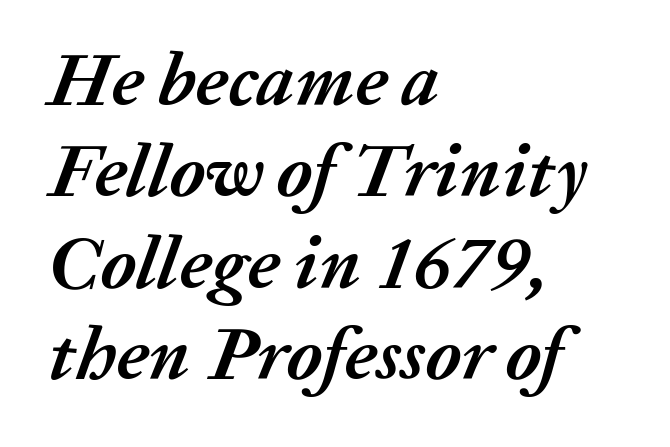
{"italic": "yes", "lean": "right", "slant_degrees": 20, "bold": "yes", "weight": "semibold", "width": "normal", "stroke_contrast": "medium", "x_height": "medium", "monospaced": "no", "underline": "no", "align": "left", "line_spacing_ratio": 1.22, "letter_spacing": "normal", "letter_spacing_em": 0.0, "glyph_px": 75}
